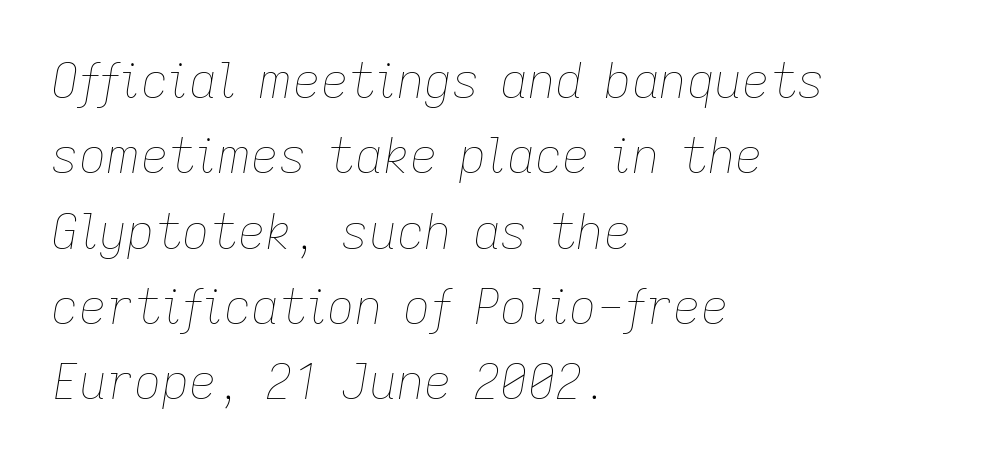
The image shows 48 px thin type, italic (leaning right); set left-aligned, normal line spacing (1.57x), normal letter spacing, not underlined; low stroke contrast and a medium x-height.
